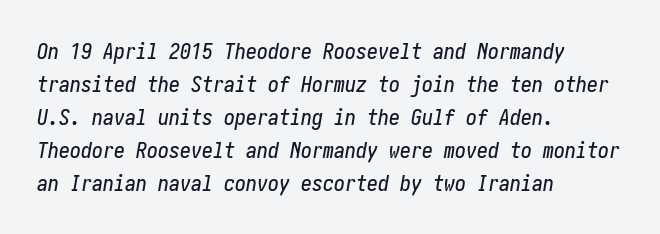
The image shows 22 px text type, italic (leaning right); set left-aligned, normal line spacing (1.5x), normal letter spacing, not underlined.
